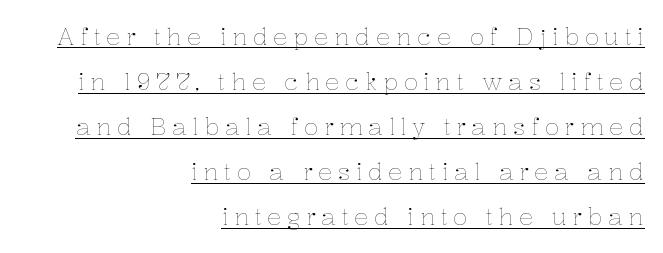
Q: Is the text bold? A: No.
Q: Is the text italic (slanted)? A: No, it is upright.
Q: Is the text underlined? A: Yes.
Q: How is the paragraph aligned? A: Right-aligned.
Q: Is the spacing between letters normal or unusually wide? A: Unusually wide.
